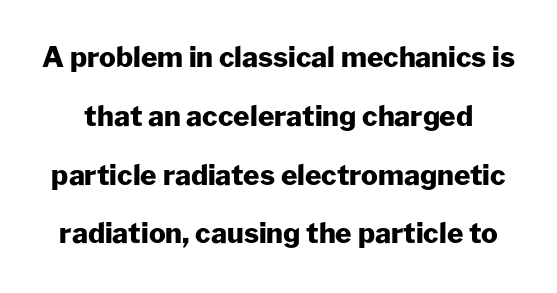
Typesetter's note: full bold, strokes at maximum text heaviness. Nobody drew a line under any word here. The specimen reads as upright at a glance. Nobody touched the tracking dial on this one. I'd call this a sans setting — the letters go barefoot.
